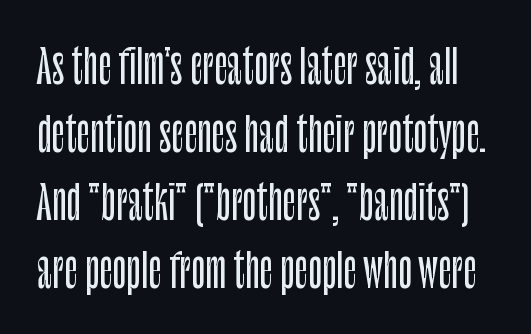
Q: Is the text italic (slanted)? A: No, it is upright.
Q: Is the typeface a serif or a sans-serif typeface? A: Sans-serif.
Q: Is the text underlined? A: No.
Q: Is the spacing between letters normal or unusually wide? A: Normal.
Q: Is the spacing between lines tight, normal or loose? A: Normal.
Q: Width (condensed, normal, or wide)? A: Condensed.
Q: Stroke contrast? A: Low.
Q: x-height? A: Large.
Q: Monospaced? A: No.
